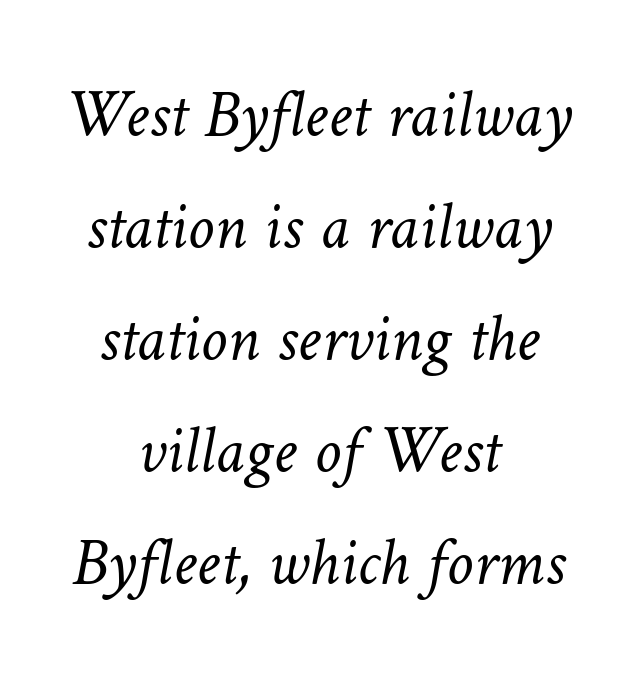
Q: Is the text bold? A: No.
Q: Is the text underlined? A: No.
Q: How is the paragraph aligned? A: Centered.
Q: Is the spacing between letters normal or unusually wide? A: Normal.
Q: Is the spacing between lines tight, normal or loose? A: Normal.
Q: Width (condensed, normal, or wide)? A: Normal.
Q: Stroke contrast? A: Low.
Q: x-height? A: Medium.
Q: Monospaced? A: No.
